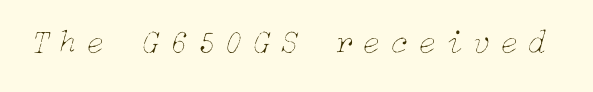
{"italic": "yes", "lean": "right", "slant_degrees": 15, "bold": "no", "weight": "thin", "width": "normal", "stroke_contrast": "low", "x_height": "medium", "underline": "no", "letter_spacing": "wide", "letter_spacing_em": 0.29, "glyph_px": 33}
